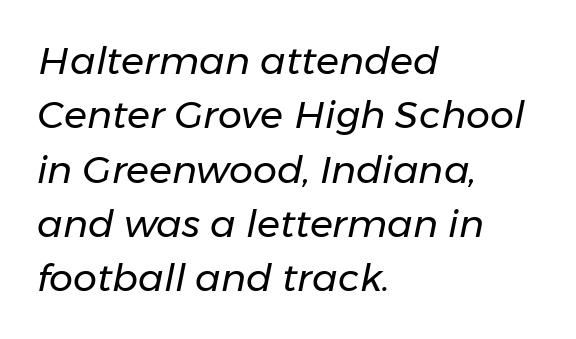
Q: Is the text bold? A: No.
Q: Is the text italic (slanted)? A: Yes, it leans right by about 11 degrees.
Q: Is the text underlined? A: No.
Q: How is the paragraph aligned? A: Left-aligned.
Q: Is the spacing between letters normal or unusually wide? A: Normal.
Q: Is the spacing between lines tight, normal or loose? A: Normal.
Q: Width (condensed, normal, or wide)? A: Normal.
Q: Stroke contrast? A: Low.
Q: x-height? A: Medium.
Q: Monospaced? A: No.
